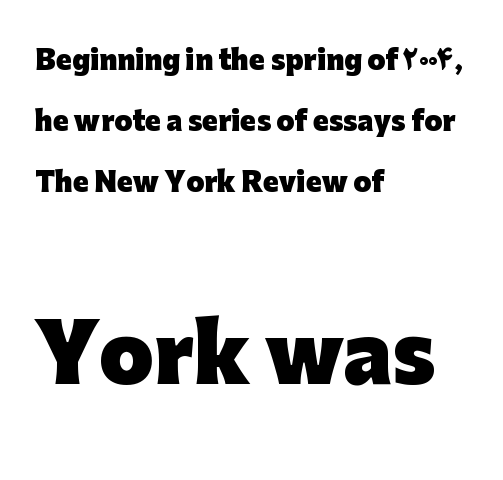
{"serif": "no", "italic": "no", "bold": "yes", "weight": "heavy", "width": "normal", "stroke_contrast": "low", "x_height": "medium", "monospaced": "no", "underline": "no", "align": "left", "line_spacing": "loose", "line_spacing_ratio": 2.35, "letter_spacing": "normal", "letter_spacing_em": 0.0, "larger_block": "second", "size_ratio": 3.0, "glyph_px": 78}
